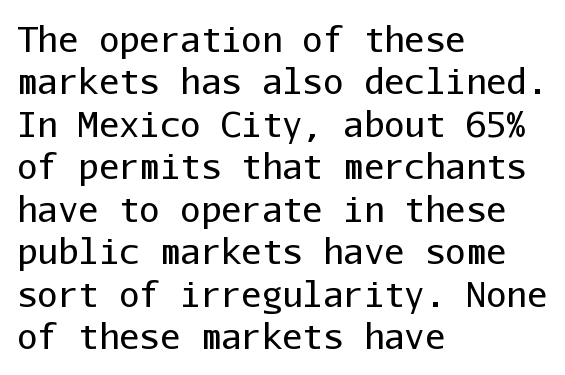
The image shows 34 px regular-weight sans-serif type, upright, monospaced; set left-aligned, normal line spacing (1.25x), normal letter spacing, not underlined; low stroke contrast and a medium x-height.
